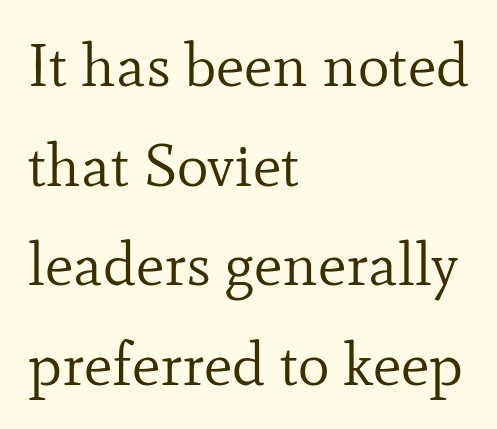
The image shows 60 px regular-weight serif type, upright; set left-aligned, normal line spacing (1.66x), normal letter spacing, not underlined; low stroke contrast and a small x-height.
